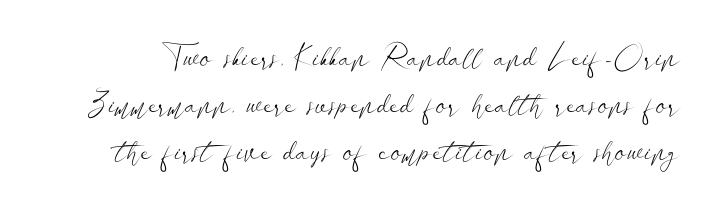
Q: Is the text bold? A: No.
Q: Is the text italic (slanted)? A: Yes.
Q: Is the typeface a serif or a sans-serif typeface? A: Sans-serif.
Q: Is the text underlined? A: No.
Q: Is the spacing between letters normal or unusually wide? A: Normal.
Q: Is the spacing between lines tight, normal or loose? A: Normal.
Q: Width (condensed, normal, or wide)? A: Wide.
Q: Stroke contrast? A: Low.
Q: x-height? A: Small.
Q: Monospaced? A: No.
